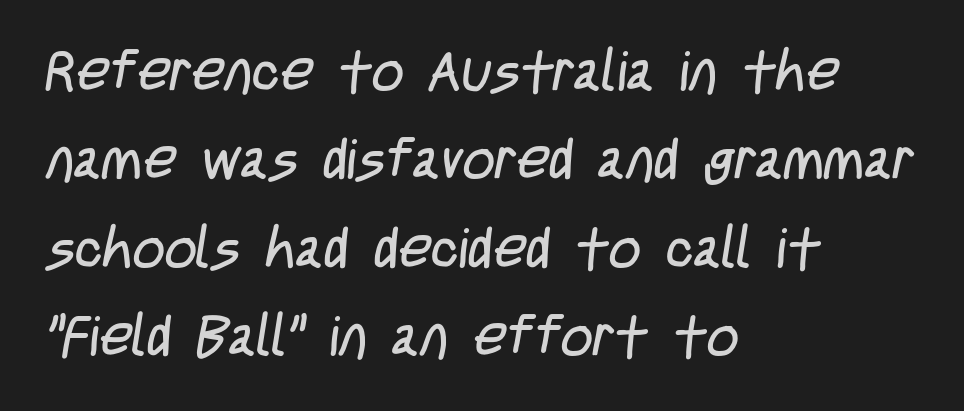
{"serif": "no", "bold": "no", "weight": "regular", "width": "condensed", "stroke_contrast": "low", "x_height": "large", "monospaced": "no", "underline": "no", "align": "left", "line_spacing": "normal", "line_spacing_ratio": 1.58, "letter_spacing": "normal", "letter_spacing_em": 0.0, "glyph_px": 56}
